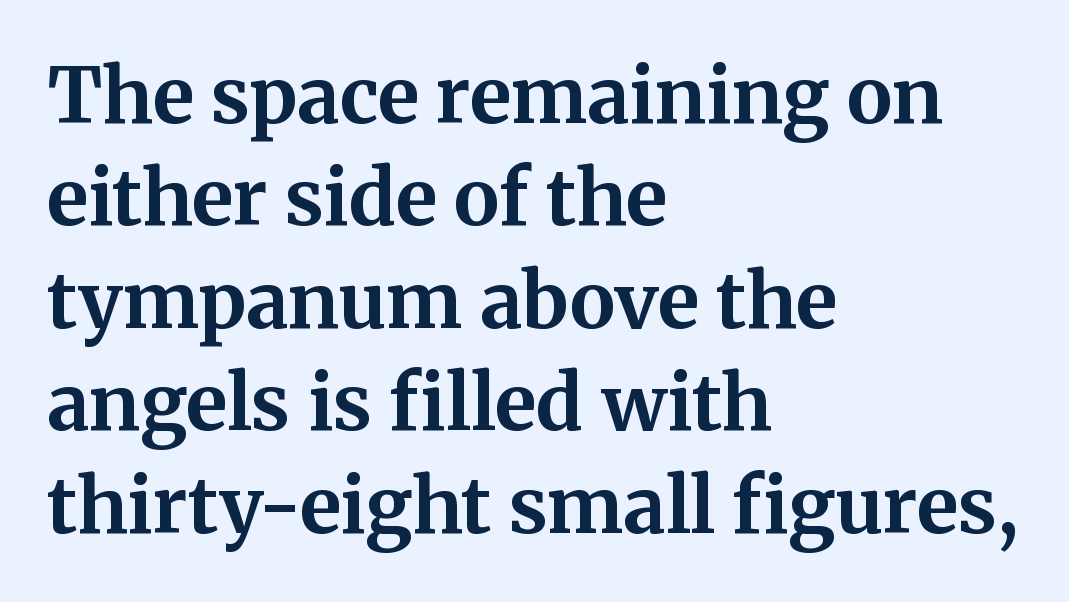
{"serif": "yes", "italic": "no", "bold": "yes", "weight": "bold", "width": "normal", "stroke_contrast": "medium", "x_height": "medium", "monospaced": "no", "underline": "no", "align": "left", "line_spacing": "normal", "line_spacing_ratio": 1.33, "letter_spacing": "normal", "letter_spacing_em": 0.0, "glyph_px": 77}
